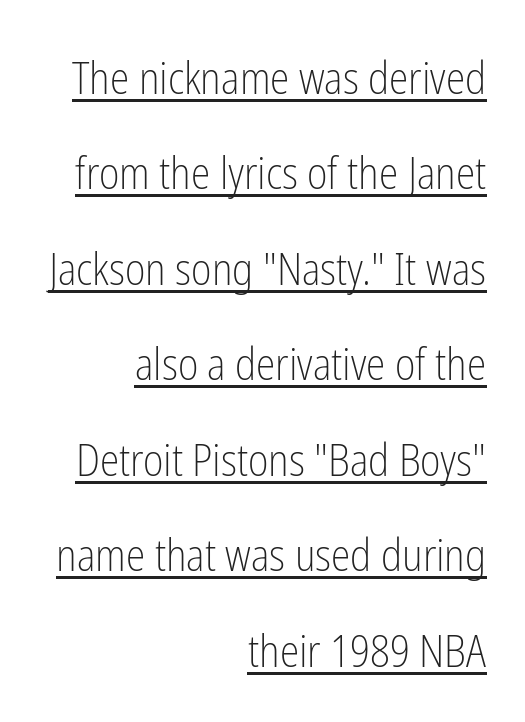
Q: Is the text bold? A: No.
Q: Is the text italic (slanted)? A: No, it is upright.
Q: Is the typeface a serif or a sans-serif typeface? A: Sans-serif.
Q: Is the text underlined? A: Yes.
Q: How is the paragraph aligned? A: Right-aligned.
Q: Is the spacing between letters normal or unusually wide? A: Normal.
Q: Is the spacing between lines tight, normal or loose? A: Loose.
Q: Width (condensed, normal, or wide)? A: Condensed.
Q: Stroke contrast? A: Low.
Q: x-height? A: Medium.
Q: Monospaced? A: No.
